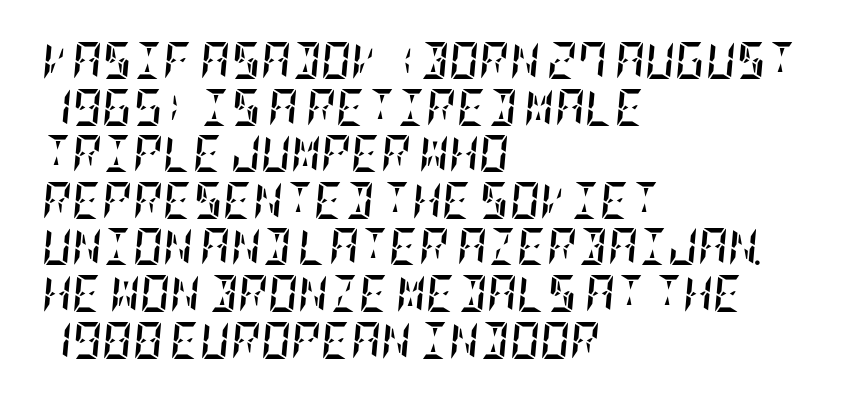
{"italic": "yes", "lean": "right", "slant_degrees": 5, "bold": "yes", "weight": "semibold", "width": "condensed", "stroke_contrast": "low", "x_height": "large", "underline": "no", "align": "left", "line_spacing": "normal", "line_spacing_ratio": 1.26, "letter_spacing": "normal", "letter_spacing_em": 0.0, "glyph_px": 37}
